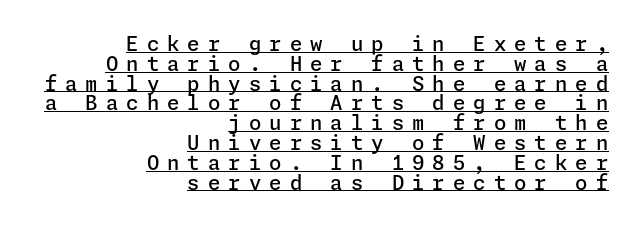
Q: Is the text bold? A: Semi-bold.
Q: Is the text italic (slanted)? A: No, it is upright.
Q: Is the text underlined? A: Yes.
Q: How is the paragraph aligned? A: Right-aligned.
Q: Is the spacing between letters normal or unusually wide? A: Unusually wide.
Q: Is the spacing between lines tight, normal or loose? A: Tight.
